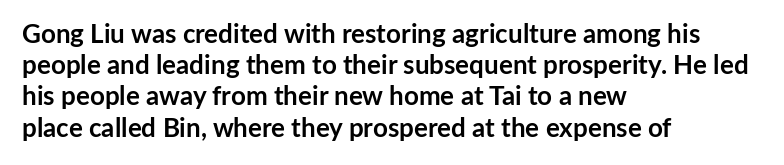
{"italic": "no", "bold": "yes", "underline": "no", "align": "left", "line_spacing_ratio": 1.2, "letter_spacing": "normal", "letter_spacing_em": 0.0, "glyph_px": 26}
